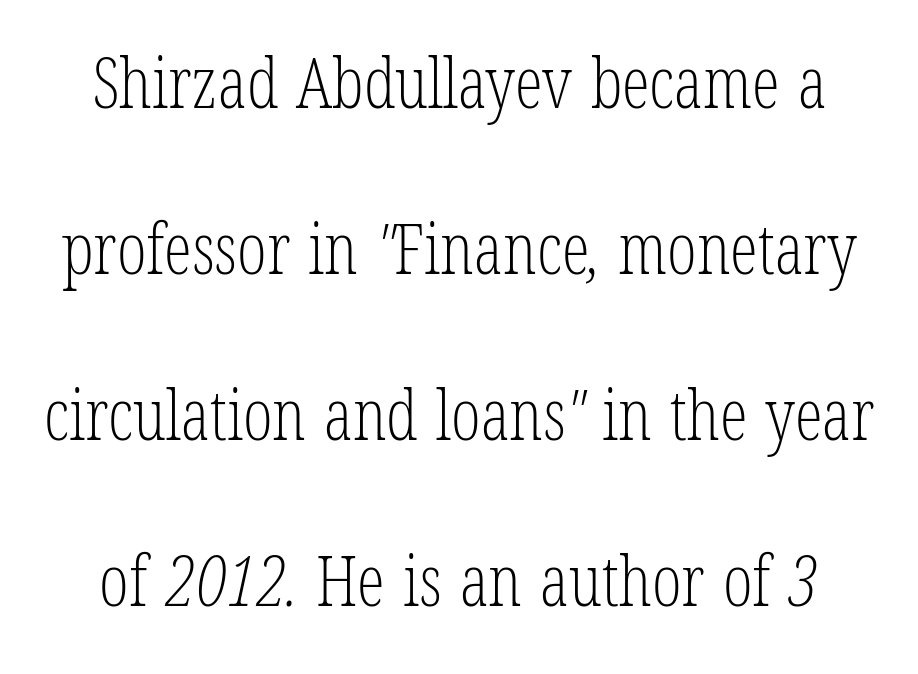
Observe the serifs anchoring each vertical stroke in this sample. The space between consecutive lines is lavish. Compared with a typical body face, this is equally light or lighter still. The rendering uses natural spacing where letterforms have individual widths.
